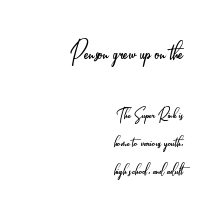
Casual observation: everything's shoved over to the right. Default kerning and tracking; the words read as compact shapes. The letters advance in unequal steps, a hallmark of proportional type. Honestly, the row spacing looks completely unremarkable. Of the two passages, the one on top uses the larger point size. Anything drawn beneath the words? Only blank space.
